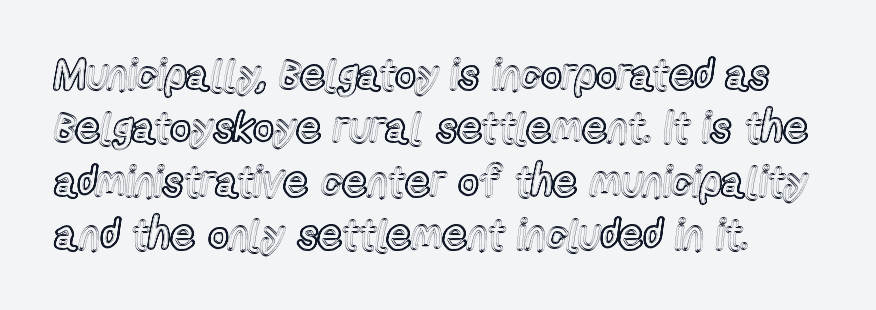
Q: Is the text italic (slanted)? A: Yes.
Q: Is the text underlined? A: No.
Q: Is the spacing between letters normal or unusually wide? A: Normal.
Q: Width (condensed, normal, or wide)? A: Condensed.
Q: x-height? A: Medium.
Q: Monospaced? A: No.
